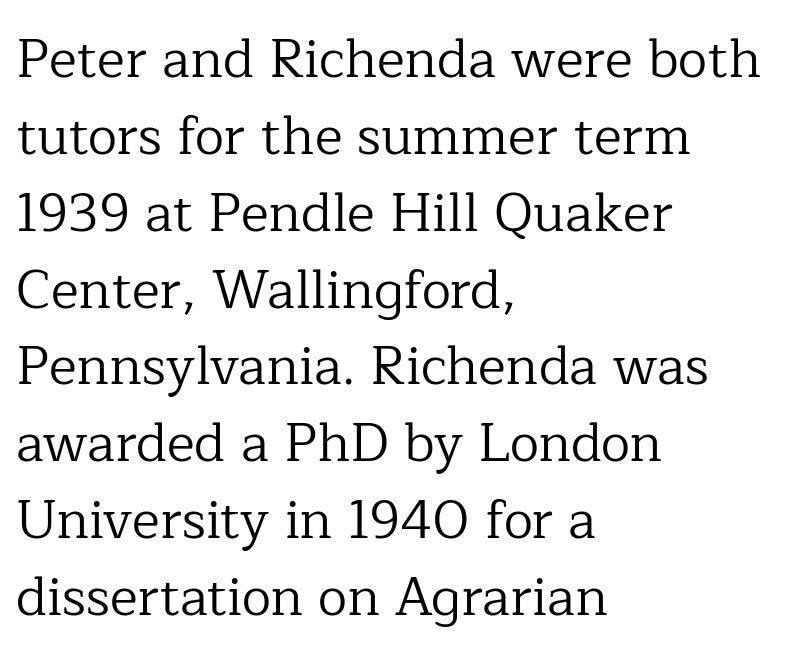
{"serif": "yes", "italic": "no", "bold": "no", "weight": "regular", "width": "normal", "stroke_contrast": "low", "x_height": "medium", "monospaced": "no", "underline": "no", "align": "left", "line_spacing": "normal", "line_spacing_ratio": 1.45, "letter_spacing": "normal", "letter_spacing_em": 0.0, "glyph_px": 53}
